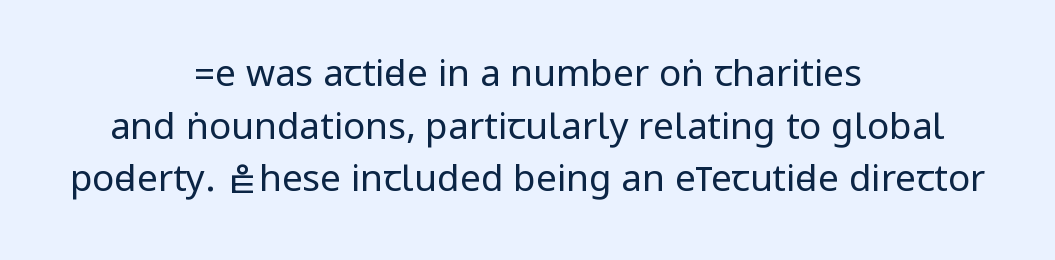
The image shows 37 px regular-weight, condensed sans-serif type, upright; set centered, normal line spacing (1.42x), normal letter spacing, not underlined; low stroke contrast.
